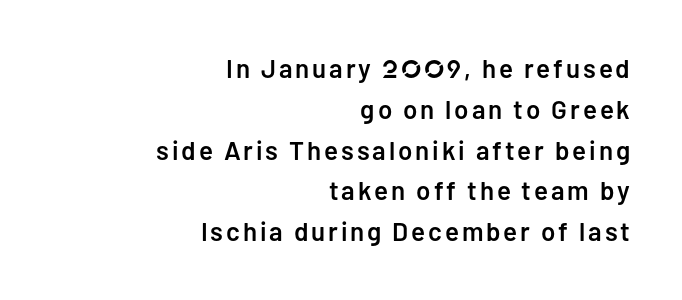
Q: Is the text bold? A: Semi-bold.
Q: Is the text italic (slanted)? A: No, it is upright.
Q: Is the text underlined? A: No.
Q: How is the paragraph aligned? A: Right-aligned.
Q: Is the spacing between lines tight, normal or loose? A: Normal.
